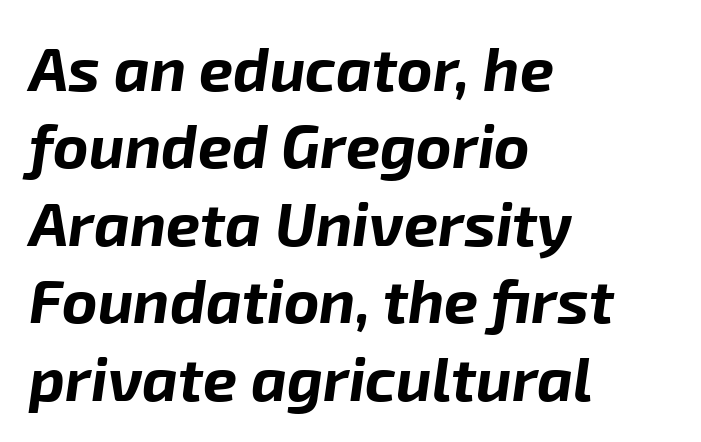
Q: Is the text bold? A: Yes.
Q: Is the text italic (slanted)? A: Yes, it leans right by about 8 degrees.
Q: Is the text underlined? A: No.
Q: How is the paragraph aligned? A: Left-aligned.
Q: Is the spacing between letters normal or unusually wide? A: Normal.
Q: Is the spacing between lines tight, normal or loose? A: Normal.
Q: Width (condensed, normal, or wide)? A: Normal.
Q: Stroke contrast? A: Low.
Q: x-height? A: Medium.
Q: Monospaced? A: No.
